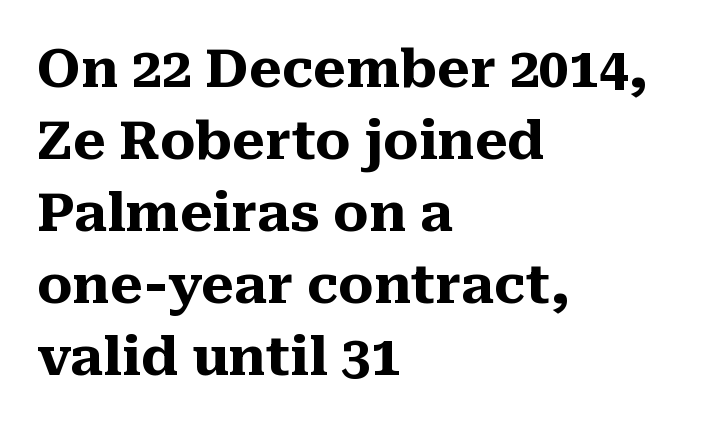
{"serif": "yes", "italic": "no", "bold": "yes", "weight": "heavy", "width": "normal", "stroke_contrast": "medium", "x_height": "medium", "monospaced": "no", "underline": "no", "align": "left", "line_spacing": "normal", "line_spacing_ratio": 1.36, "letter_spacing": "normal", "letter_spacing_em": 0.0, "glyph_px": 53}
